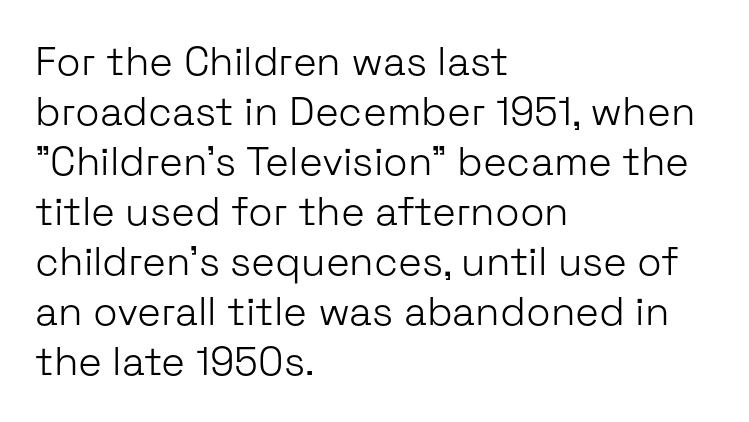
No letter is thick-stroked: the sample isn't bold. A clean baseline with only descenders dipping below it. A normal amount of white space separates one row of letters from the next. Leftover space on each line is placed entirely after the last word. There is no visible air inserted between adjacent glyphs. Ordinary non-slanted type is in use.
